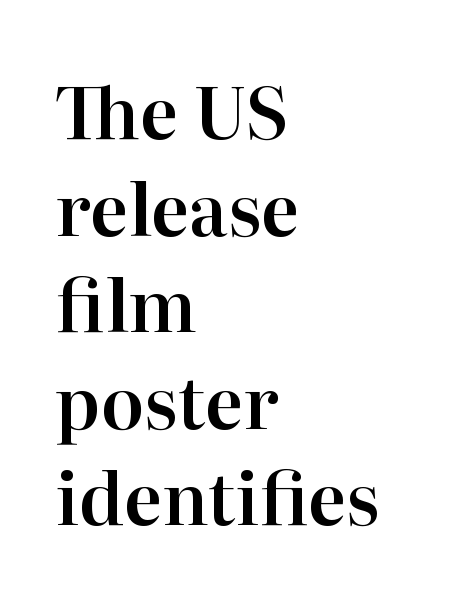
Posture: vertical. These lines are rendered in a variable-pitch font. Does extra space separate the letters? No, they use regular spacing. Teacher's note: observe the even left margin — that is flush-left alignment. Font category for this specimen: serif. Leading: standard.
